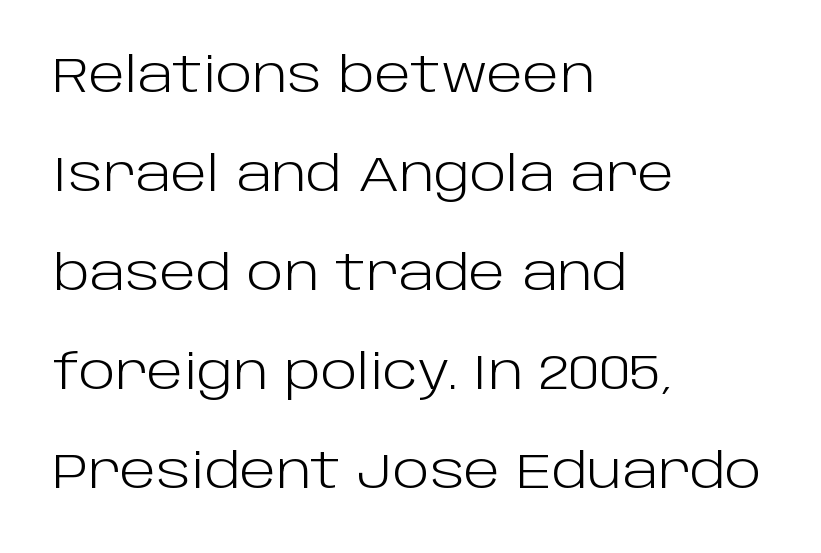
The image shows 48 px light sans-serif type, upright; set left-aligned, loose line spacing (2.06x), normal letter spacing, not underlined; low stroke contrast and a large x-height.
